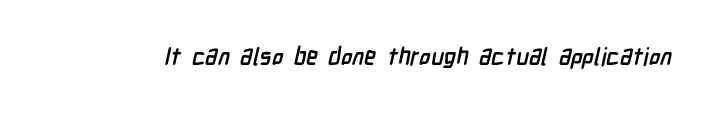
Q: Is the text bold? A: Yes.
Q: Is the text underlined? A: No.
Q: Is the spacing between letters normal or unusually wide? A: Normal.
